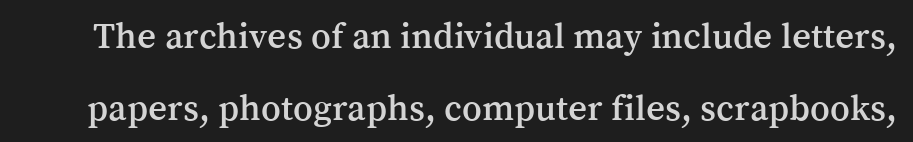
{"serif": "yes", "italic": "no", "width": "normal", "stroke_contrast": "medium", "x_height": "medium", "monospaced": "no", "underline": "no", "line_spacing": "loose", "line_spacing_ratio": 1.94, "letter_spacing": "normal", "letter_spacing_em": 0.0, "glyph_px": 37}
